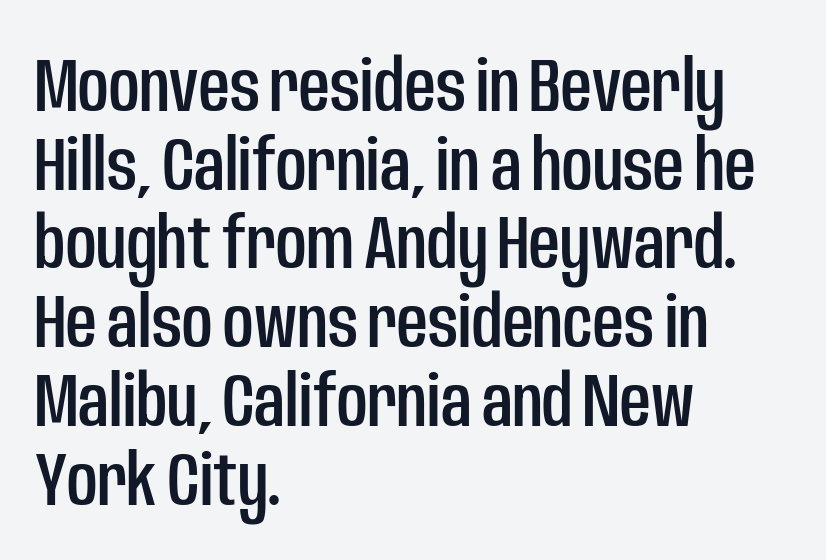
You could not count columns in this text — the font is proportionally spaced. The lines are quadded left. A typesetter would call this zero additional tracking. The lettering holds an erect, upright posture throughout.
